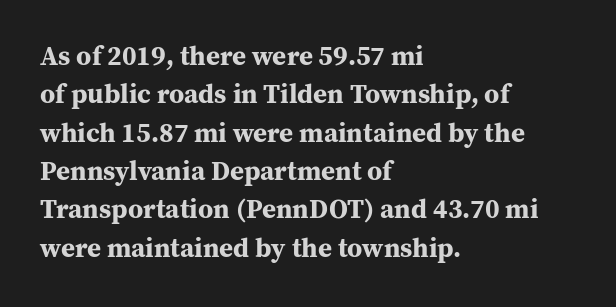
The image shows 27 px bold type, upright; set left-aligned, normal line spacing (1.42x), normal letter spacing, not underlined.
